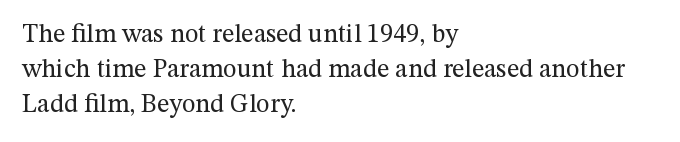
How are the letters spaced? Ordinarily, with no added tracking. Has an underline been added? It has not. Honestly, the row spacing looks completely unremarkable. The font is comparable to plain body text, perhaps lighter. Visually the block forms a straight wall on the left and a jagged coastline on the right.
